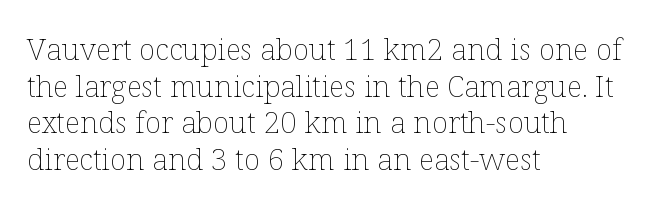
The image shows 30 px thin type, upright; set left-aligned, line spacing 1.22x, normal letter spacing, not underlined; low stroke contrast and a medium x-height.
